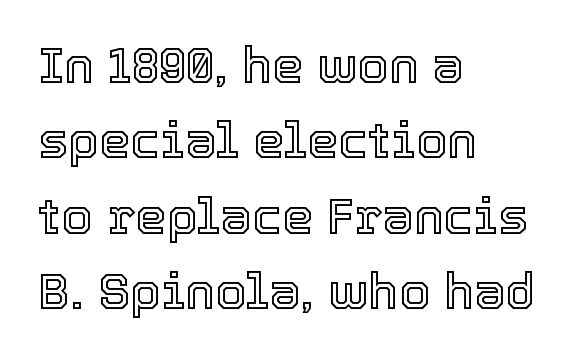
The letters stand upright; this is a roman face. This rendering uses left alignment, leaving the right contour irregular. Glyph-to-glyph distance matches everyday printed text. Think of a printed novel: that variable character pitch is what you see here. Rule under the text: the space is simply empty.
